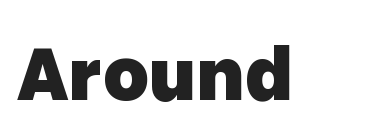
Type style note: lacks serifs. Students, this is bold: see how much ink each stroke carries. This sample has the flowing, uneven cadence of proportional lettering. Look at the tracking — it's just the regular setting, nothing added. The foot of each line stays bare and open. This sample uses an upright cut, with every glyph sitting square on the baseline.
